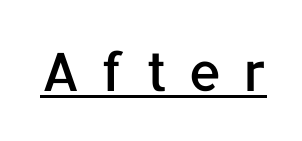
{"serif": "no", "italic": "no", "width": "normal", "stroke_contrast": "low", "x_height": "medium", "monospaced": "no", "underline": "yes", "letter_spacing": "wide", "letter_spacing_em": 0.39, "glyph_px": 53}
